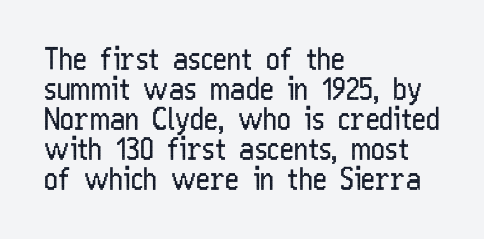
Check under the words: just untouched page. This sample uses a sans-serif face. Stroke thickness stays within the range of a standard reading face or lighter. Proportional: the letters do not fall into vertical columns. Look at the tracking — it's just the regular setting, nothing added. Line beginnings align vertically; line endings do not.
